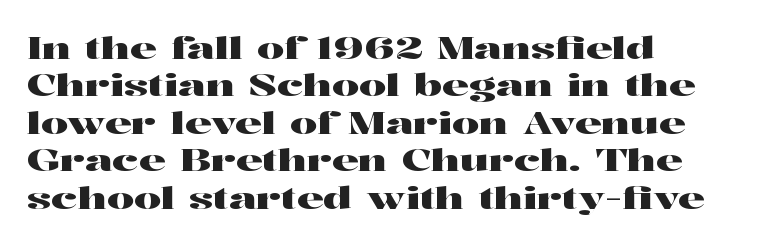
{"serif": "yes", "italic": "no", "width": "wide", "stroke_contrast": "high", "x_height": "medium", "monospaced": "no", "underline": "no", "align": "left", "line_spacing": "normal", "line_spacing_ratio": 1.25, "letter_spacing": "normal", "letter_spacing_em": 0.0, "glyph_px": 30}
